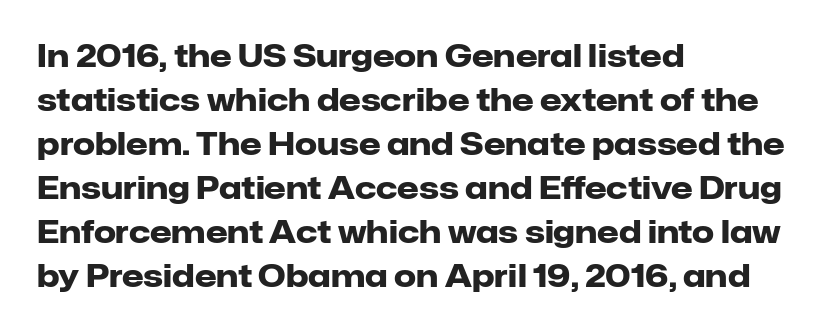
Bold? Absolutely — the strokes are thick and heavy. It's the straight-up-and-down kind of type. The letters carry no serifs — their stems end cleanly without finishing strokes. Honestly, the row spacing looks completely unremarkable. Looks like regular typesetting: each glyph gets only the width it needs.
